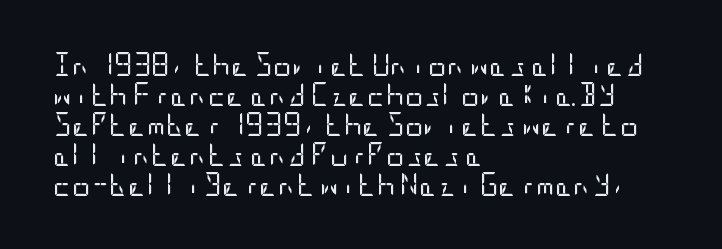
The image shows 23 px text type, upright; set left-aligned, normal line spacing (1.3x), normal letter spacing, not underlined.
